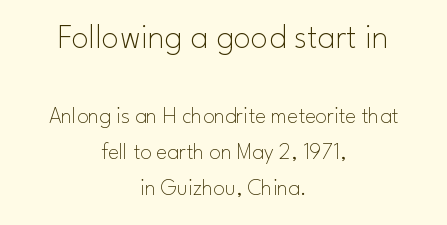
The line texture is even and compact thanks to regular tracking. Rows of type keep a routine distance in the vertical direction. Is there any slant? The stems are plumb. These lines are rendered in a variable-pitch font. A student would notice the top passage is typeset larger than what follows. Horizontally, the lines are justified to the midpoint only.
